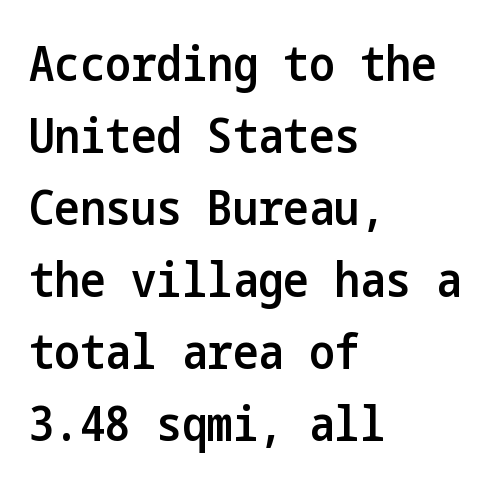
Q: Is the text bold? A: Semi-bold.
Q: Is the text italic (slanted)? A: No, it is upright.
Q: Is the typeface a serif or a sans-serif typeface? A: Sans-serif.
Q: Is the text underlined? A: No.
Q: How is the paragraph aligned? A: Left-aligned.
Q: Is the spacing between letters normal or unusually wide? A: Normal.
Q: Is the spacing between lines tight, normal or loose? A: Normal.
Q: Width (condensed, normal, or wide)? A: Condensed.
Q: Stroke contrast? A: Low.
Q: x-height? A: Medium.
